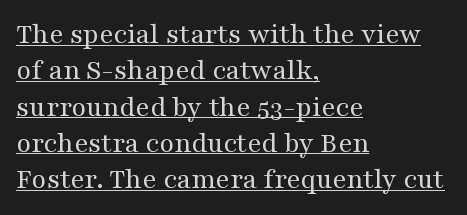
The passage shown is typed in a proportional face where columns would drift. Where is the straight margin? On the left. I'd call this a serif setting — the letters wear small feet. Look at the tracking — it's just the regular setting, nothing added. Weight: regular or lighter.
